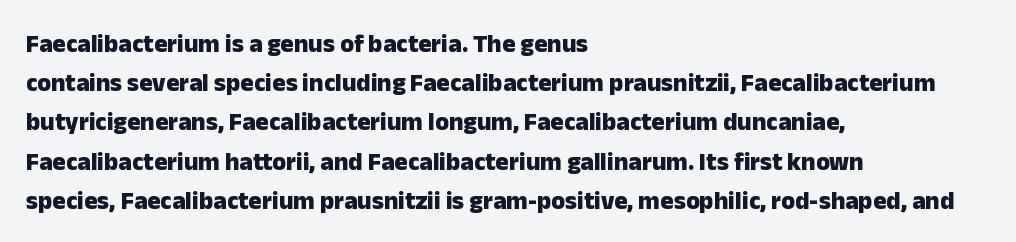
The image shows 25 px bold type, upright; set left-aligned, normal line spacing (1.57x), normal letter spacing, not underlined.
